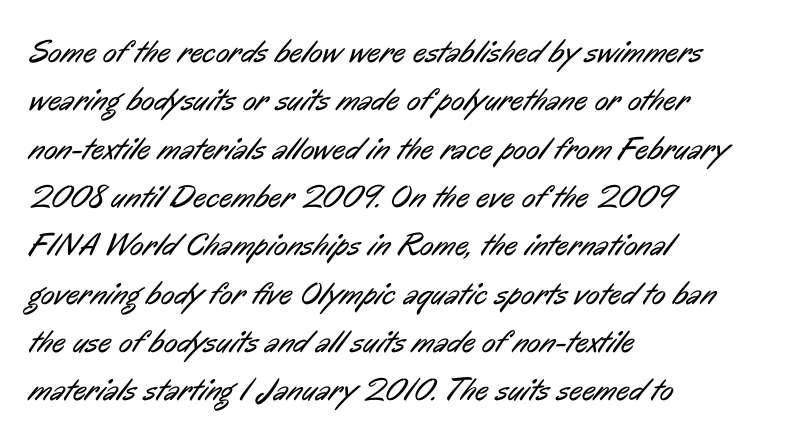
{"serif": "no", "bold": "no", "weight": "regular", "width": "condensed", "stroke_contrast": "low", "x_height": "medium", "monospaced": "no", "underline": "no", "align": "left", "line_spacing": "normal", "line_spacing_ratio": 1.51, "letter_spacing": "normal", "letter_spacing_em": 0.0, "glyph_px": 32}
